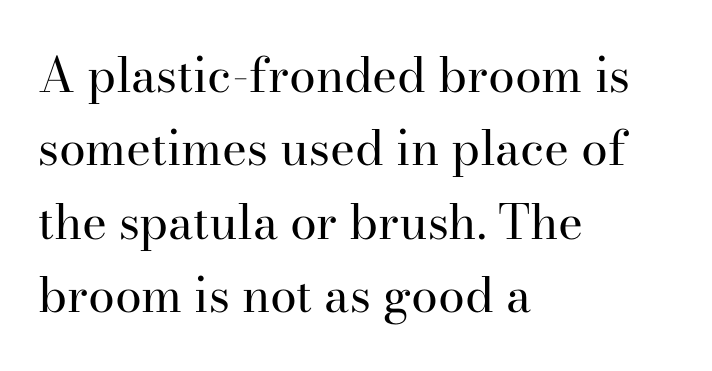
Q: Is the text bold? A: No.
Q: Is the text italic (slanted)? A: No, it is upright.
Q: Is the typeface a serif or a sans-serif typeface? A: Serif.
Q: Is the text underlined? A: No.
Q: How is the paragraph aligned? A: Left-aligned.
Q: Is the spacing between letters normal or unusually wide? A: Normal.
Q: Is the spacing between lines tight, normal or loose? A: Normal.
Q: Width (condensed, normal, or wide)? A: Normal.
Q: Stroke contrast? A: High.
Q: x-height? A: Small.
Q: Monospaced? A: No.
